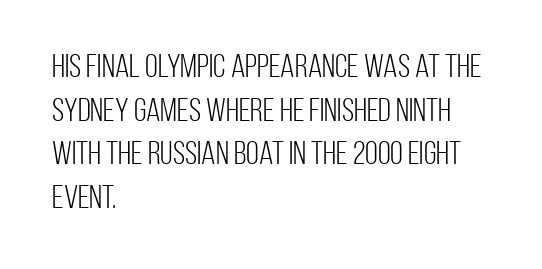
The image shows 33 px light, condensed sans-serif type, upright; set left-aligned, normal line spacing (1.32x), normal letter spacing, not underlined; low stroke contrast and a large x-height.
